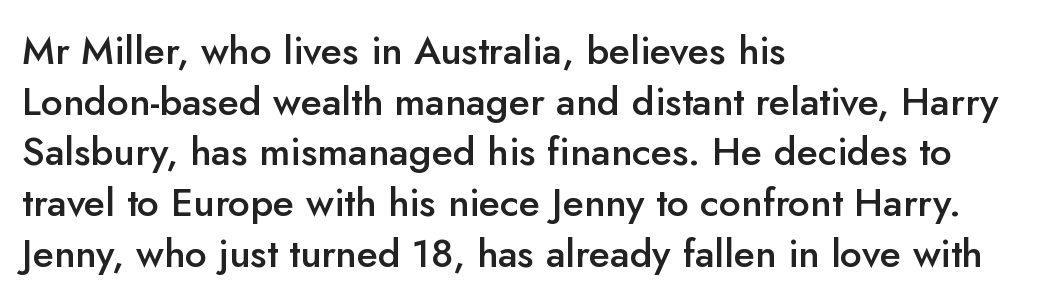
Q: Is the text bold? A: Semi-bold.
Q: Is the text italic (slanted)? A: No, it is upright.
Q: Is the typeface a serif or a sans-serif typeface? A: Sans-serif.
Q: Is the text underlined? A: No.
Q: How is the paragraph aligned? A: Left-aligned.
Q: Is the spacing between letters normal or unusually wide? A: Normal.
Q: Is the spacing between lines tight, normal or loose? A: Normal.
Q: Width (condensed, normal, or wide)? A: Normal.
Q: Stroke contrast? A: Low.
Q: x-height? A: Small.
Q: Monospaced? A: No.
